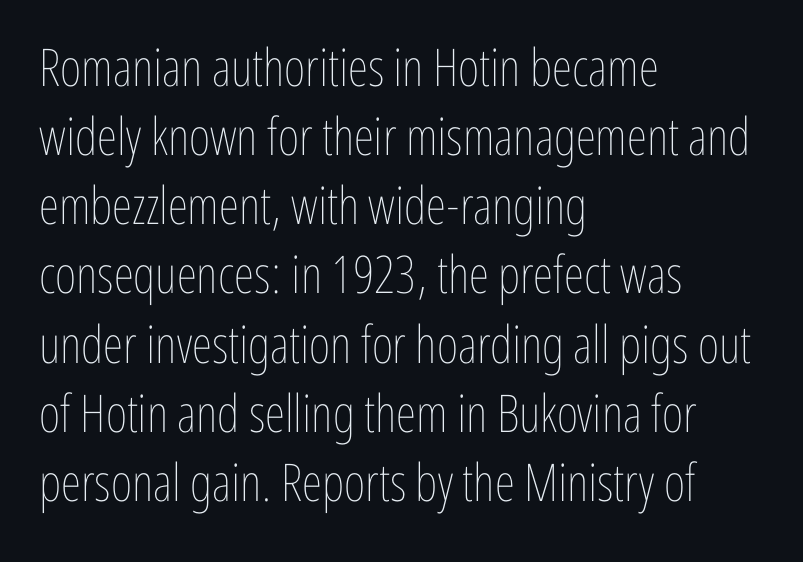
Q: Is the text bold? A: No.
Q: Is the text italic (slanted)? A: No, it is upright.
Q: Is the text underlined? A: No.
Q: How is the paragraph aligned? A: Left-aligned.
Q: Is the spacing between letters normal or unusually wide? A: Normal.
Q: Is the spacing between lines tight, normal or loose? A: Normal.
Q: Width (condensed, normal, or wide)? A: Condensed.
Q: Stroke contrast? A: Low.
Q: x-height? A: Medium.
Q: Monospaced? A: No.
